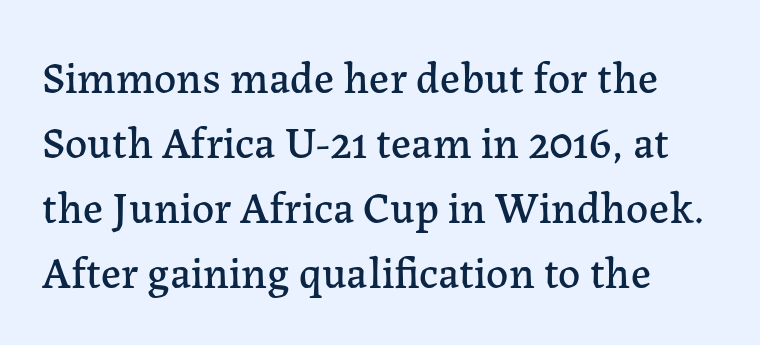
Q: Is the text italic (slanted)? A: No, it is upright.
Q: Is the typeface a serif or a sans-serif typeface? A: Serif.
Q: Is the text underlined? A: No.
Q: Is the spacing between letters normal or unusually wide? A: Normal.
Q: Is the spacing between lines tight, normal or loose? A: Normal.
Q: Width (condensed, normal, or wide)? A: Normal.
Q: Stroke contrast? A: Low.
Q: x-height? A: Medium.
Q: Monospaced? A: No.
